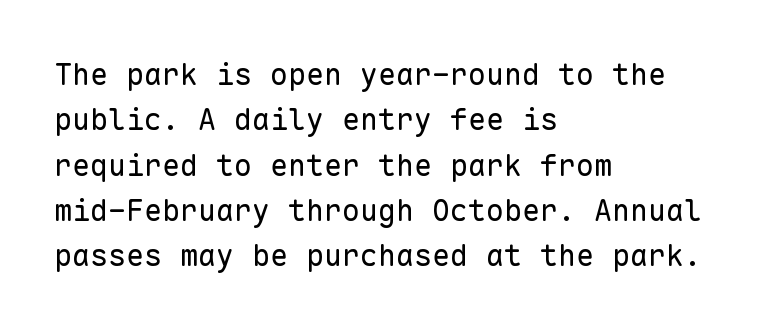
Q: Is the text bold? A: No.
Q: Is the text italic (slanted)? A: No, it is upright.
Q: Is the typeface a serif or a sans-serif typeface? A: Sans-serif.
Q: Is the text underlined? A: No.
Q: How is the paragraph aligned? A: Left-aligned.
Q: Is the spacing between letters normal or unusually wide? A: Normal.
Q: Is the spacing between lines tight, normal or loose? A: Normal.
Q: Width (condensed, normal, or wide)? A: Normal.
Q: Stroke contrast? A: Low.
Q: x-height? A: Medium.
Q: Monospaced? A: Yes.
